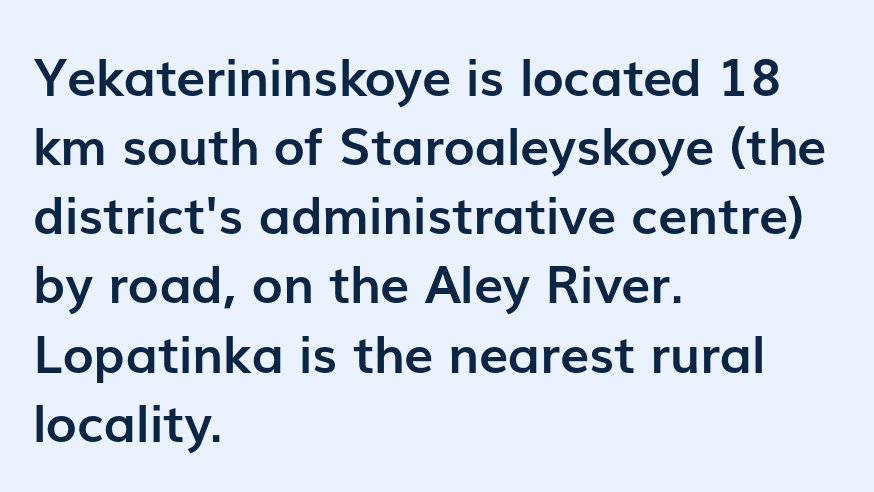
Q: Is the text bold? A: Yes.
Q: Is the text italic (slanted)? A: No, it is upright.
Q: Is the typeface a serif or a sans-serif typeface? A: Sans-serif.
Q: Is the text underlined? A: No.
Q: How is the paragraph aligned? A: Left-aligned.
Q: Is the spacing between letters normal or unusually wide? A: Normal.
Q: Is the spacing between lines tight, normal or loose? A: Normal.
Q: Width (condensed, normal, or wide)? A: Normal.
Q: Stroke contrast? A: Low.
Q: x-height? A: Medium.
Q: Monospaced? A: No.
